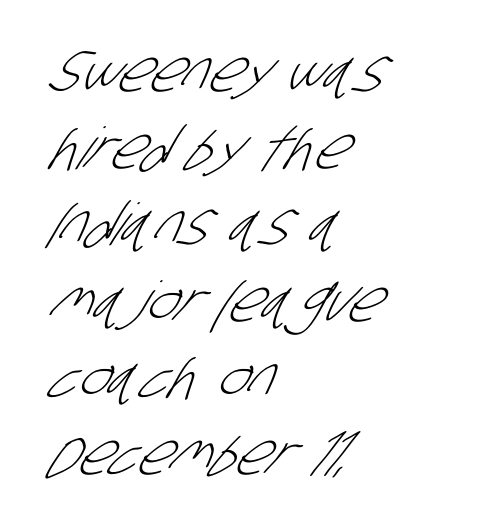
{"serif": "no", "bold": "no", "weight": "light", "width": "condensed", "stroke_contrast": "low", "x_height": "large", "monospaced": "no", "underline": "no", "align": "left", "line_spacing": "normal", "line_spacing_ratio": 1.32, "letter_spacing": "normal", "letter_spacing_em": 0.0, "glyph_px": 58}
